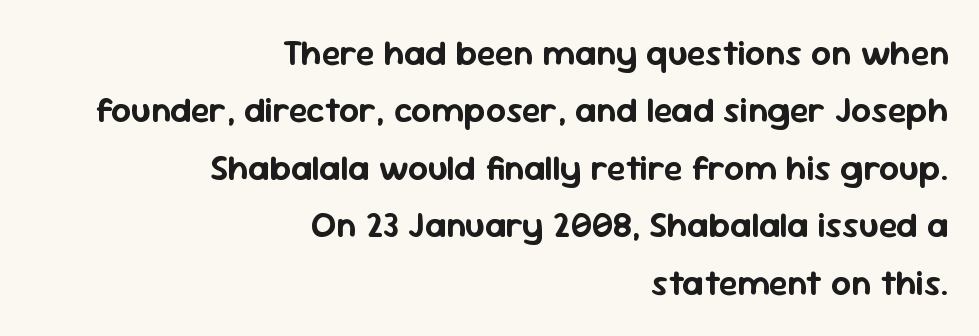
Q: Is the text italic (slanted)? A: No, it is upright.
Q: Is the typeface a serif or a sans-serif typeface? A: Sans-serif.
Q: Is the text underlined? A: No.
Q: How is the paragraph aligned? A: Right-aligned.
Q: Is the spacing between letters normal or unusually wide? A: Normal.
Q: Is the spacing between lines tight, normal or loose? A: Normal.
Q: Width (condensed, normal, or wide)? A: Normal.
Q: Stroke contrast? A: Low.
Q: x-height? A: Medium.
Q: Monospaced? A: No.
